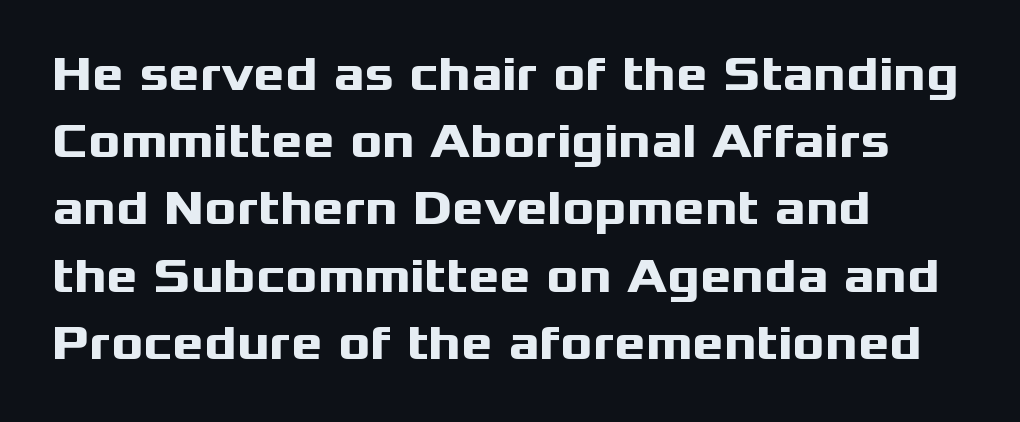
{"serif": "no", "italic": "no", "bold": "yes", "weight": "heavy", "width": "wide", "stroke_contrast": "medium", "x_height": "medium", "monospaced": "no", "underline": "no", "align": "left", "line_spacing": "normal", "line_spacing_ratio": 1.4, "letter_spacing": "normal", "letter_spacing_em": 0.0, "glyph_px": 48}
